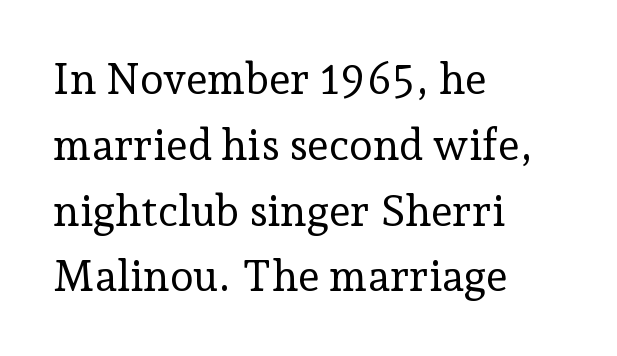
The image shows 43 px regular-weight serif type, upright; set left-aligned, normal line spacing (1.53x), normal letter spacing, not underlined; low stroke contrast and a medium x-height.
